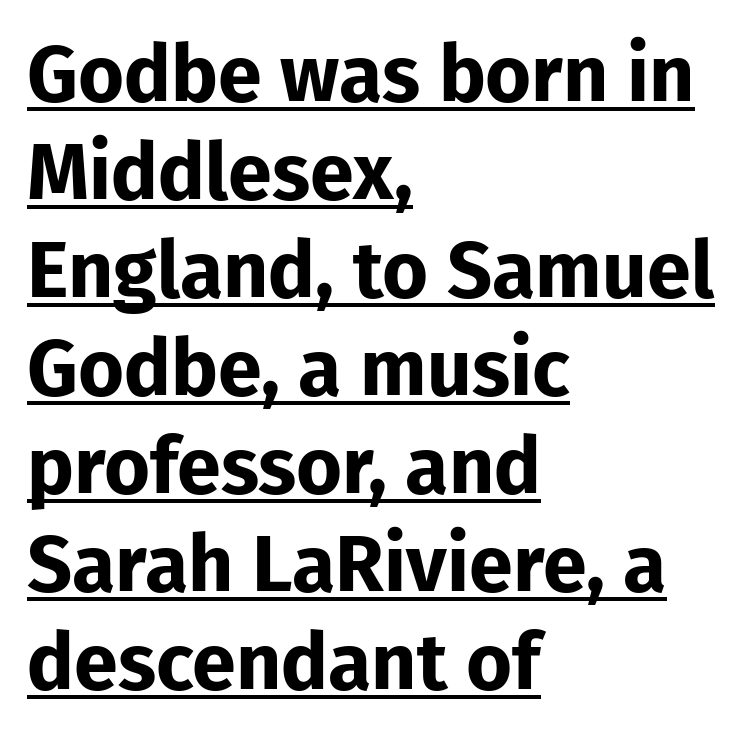
The image shows 79 px bold sans-serif type, upright; set left-aligned, line spacing 1.24x, normal letter spacing, underlined; low stroke contrast and a medium x-height.
